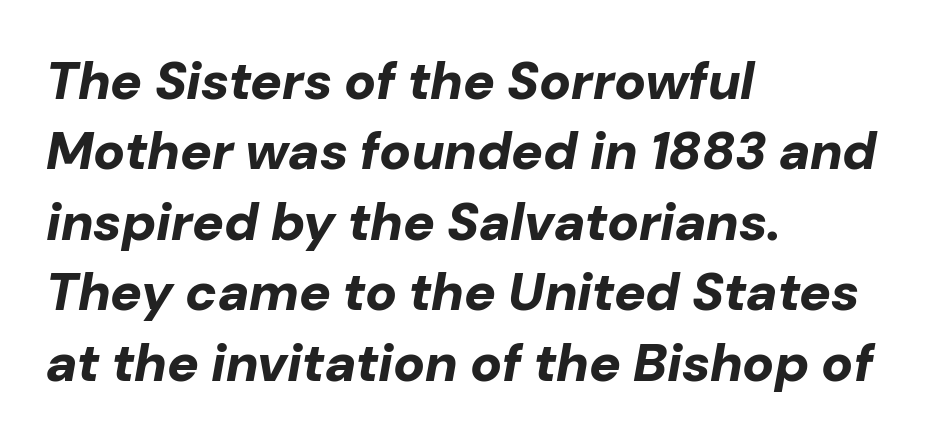
The image shows 53 px bold type, italic (leaning right); set left-aligned, normal line spacing (1.33x), normal letter spacing, not underlined; low stroke contrast and a medium x-height.
